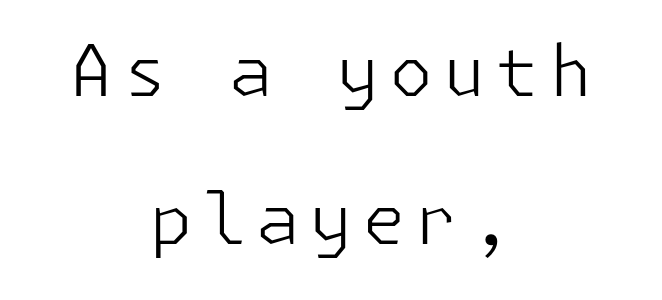
Q: Is the text bold? A: No.
Q: Is the text italic (slanted)? A: No, it is upright.
Q: Is the typeface a serif or a sans-serif typeface? A: Sans-serif.
Q: Is the text underlined? A: No.
Q: How is the paragraph aligned? A: Centered.
Q: Is the spacing between lines tight, normal or loose? A: Loose.
Q: Width (condensed, normal, or wide)? A: Normal.
Q: Stroke contrast? A: Low.
Q: x-height? A: Medium.
